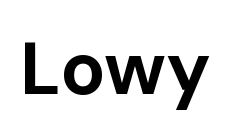
Q: Is the text bold? A: Yes.
Q: Is the text italic (slanted)? A: No, it is upright.
Q: Is the typeface a serif or a sans-serif typeface? A: Sans-serif.
Q: Is the text underlined? A: No.
Q: Is the spacing between letters normal or unusually wide? A: Normal.
Q: Width (condensed, normal, or wide)? A: Normal.
Q: Stroke contrast? A: Low.
Q: x-height? A: Medium.
Q: Monospaced? A: No.
